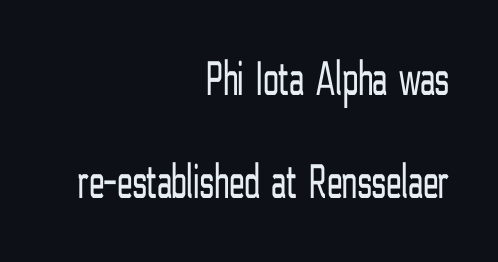
Vertical strokes here are truly vertical. Letters rest on an invisible, unmarked baseline. In CSS terms this would be text-align: right. A typesetter would label this face a sans. The characters are drawn with everyday or finer stroke widths. Default kerning and tracking; the words read as compact shapes.
